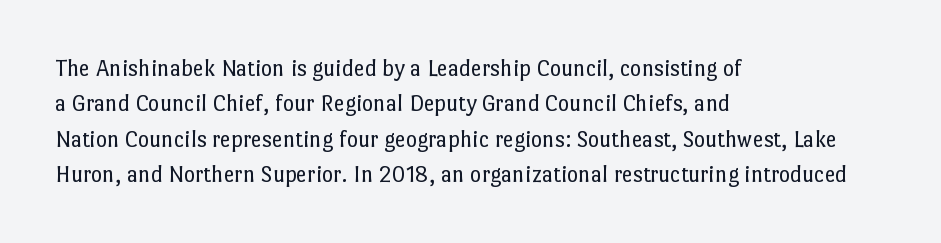
{"italic": "no", "bold": "no", "underline": "no", "align": "left", "line_spacing": "normal", "line_spacing_ratio": 1.47, "letter_spacing": "normal", "letter_spacing_em": 0.0, "glyph_px": 24}
